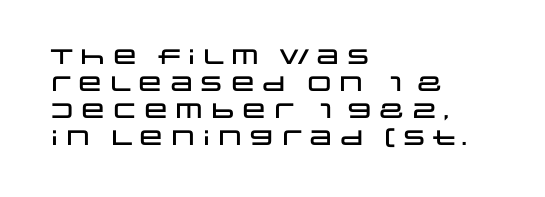
The image shows 21 px text type, upright; set left-aligned, normal line spacing (1.28x), normal letter spacing, not underlined.
